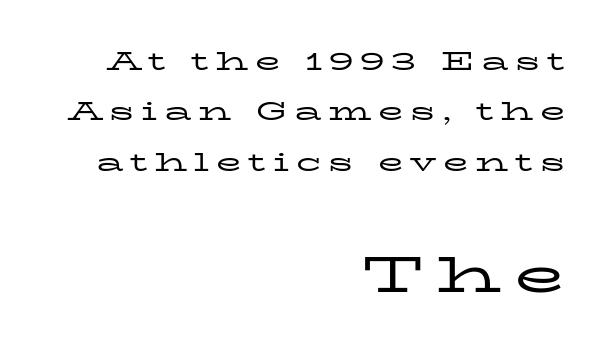
Q: Is the text bold? A: No.
Q: Is the text italic (slanted)? A: No, it is upright.
Q: Is the typeface a serif or a sans-serif typeface? A: Serif.
Q: Is the text underlined? A: No.
Q: How is the paragraph aligned? A: Right-aligned.
Q: Is the spacing between letters normal or unusually wide? A: Unusually wide.
Q: Is the spacing between lines tight, normal or loose? A: Loose.
Q: Which block of text is set in a larger size, the first (top) or the second (bottom)? A: The second (bottom) one.
Q: Width (condensed, normal, or wide)? A: Wide.
Q: Stroke contrast? A: Low.
Q: x-height? A: Medium.
Q: Monospaced? A: No.
